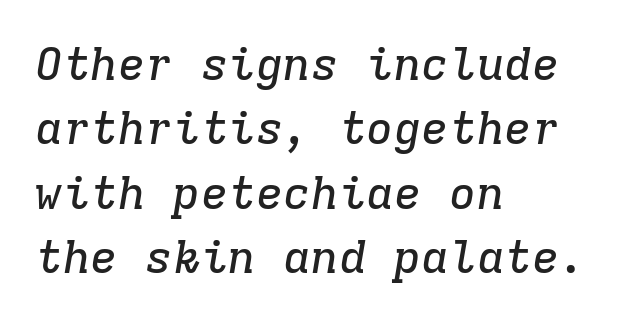
Any mark beneath the type? The region is blank. Here the designer chose a console-style face with uniform glyph widths. The passage shown leans; its letterforms are oblique. Notice how the passage keeps a crisp vertical edge on the left only. The rendering uses a moderate line-height, typical for paragraphs.
